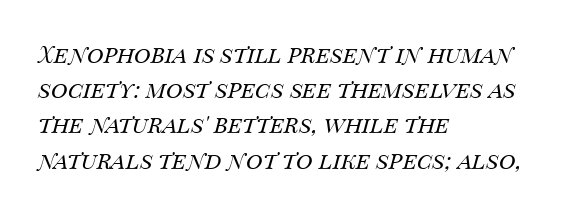
The strokes are not fattened; the text isn't bold. Between one letter and the next there's only the usual sliver of space. Horizontally, the lines are justified to the leading edge only. These lines sit exactly where default settings would place them. This rendering features lettering with no underline.
